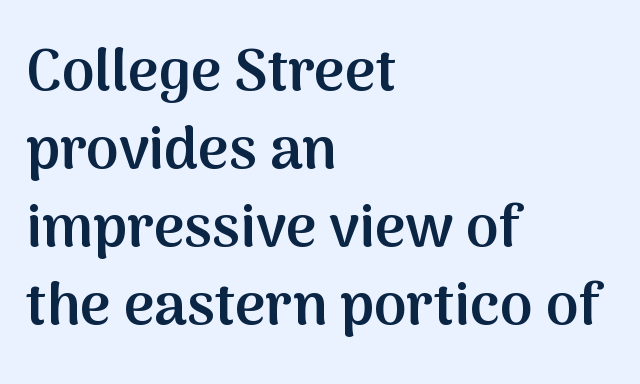
Line starts are locked; line ends wander. Notice the strokes are somewhat thickened but not fully heavy: this is a semibold. Leading matches the norm, producing a regular column. The line texture is even and compact thanks to regular tracking.
